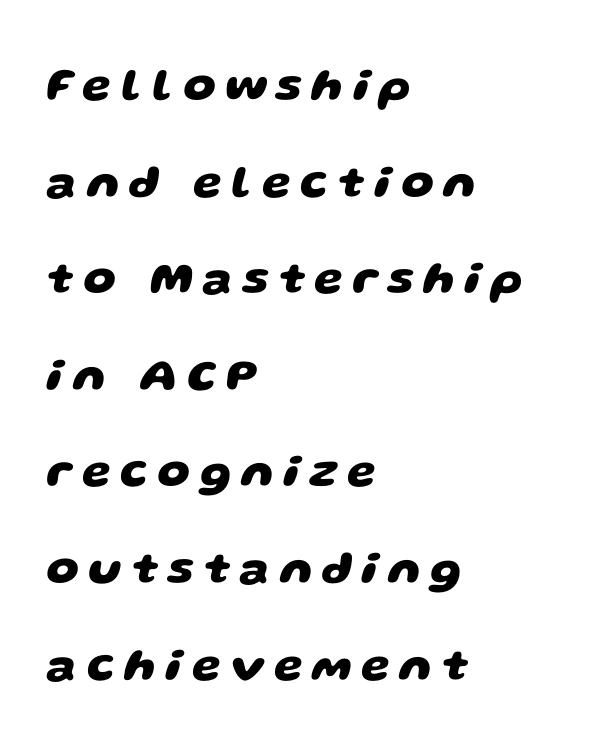
{"serif": "no", "bold": "yes", "weight": "heavy", "width": "wide", "stroke_contrast": "low", "x_height": "large", "monospaced": "no", "underline": "no", "align": "left", "line_spacing": "loose", "line_spacing_ratio": 2.1, "letter_spacing": "wide", "letter_spacing_em": 0.21, "glyph_px": 46}
